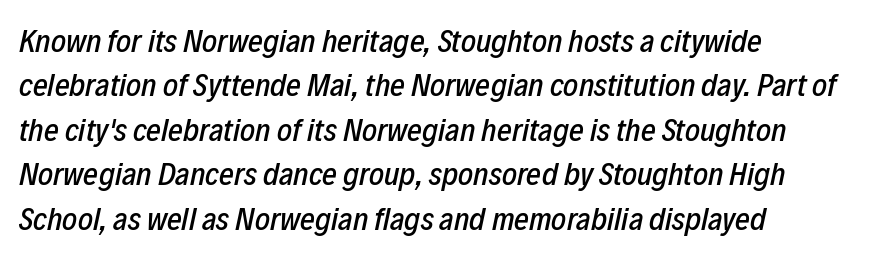
Underline: absent. The tracking reads as untouched default to a designer's eye. Posture: slanted. Successive baselines arrive at the customary interval. These lines stack with their left ends in a neat column.
